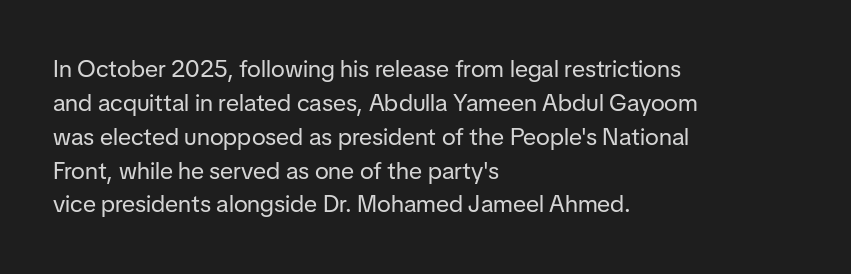
{"italic": "no", "bold": "no", "underline": "no", "align": "left", "line_spacing": "normal", "line_spacing_ratio": 1.41, "letter_spacing": "normal", "letter_spacing_em": 0.0, "glyph_px": 24}
